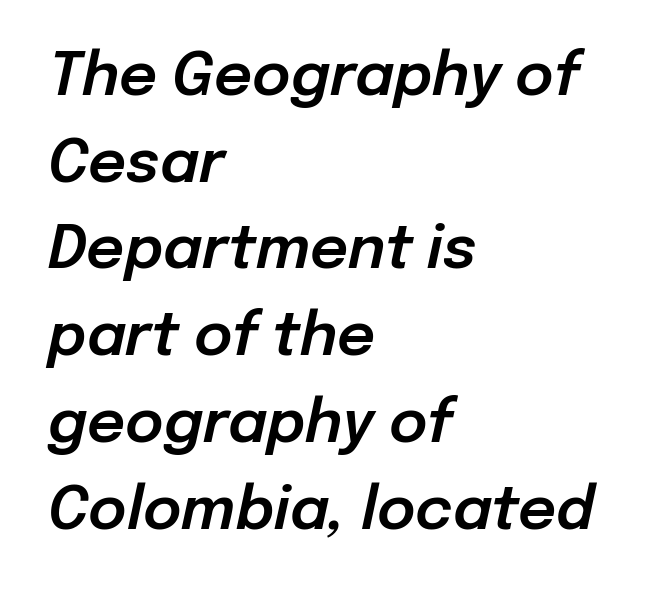
Q: Is the text italic (slanted)? A: Yes, it leans right by about 12 degrees.
Q: Is the text underlined? A: No.
Q: How is the paragraph aligned? A: Left-aligned.
Q: Is the spacing between letters normal or unusually wide? A: Normal.
Q: Is the spacing between lines tight, normal or loose? A: Normal.
Q: Width (condensed, normal, or wide)? A: Normal.
Q: Stroke contrast? A: Low.
Q: x-height? A: Medium.
Q: Monospaced? A: No.
